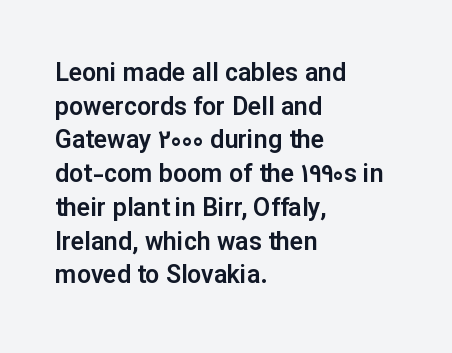
Q: Is the text italic (slanted)? A: No, it is upright.
Q: Is the text underlined? A: No.
Q: How is the paragraph aligned? A: Left-aligned.
Q: Is the spacing between letters normal or unusually wide? A: Normal.
Q: Is the spacing between lines tight, normal or loose? A: Normal.
